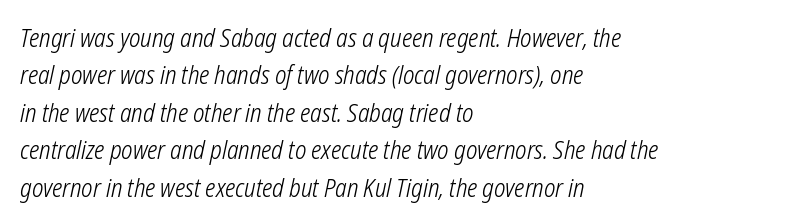
The image shows 25 px text type, italic (leaning right); set left-aligned, normal line spacing (1.5x), normal letter spacing, not underlined.
